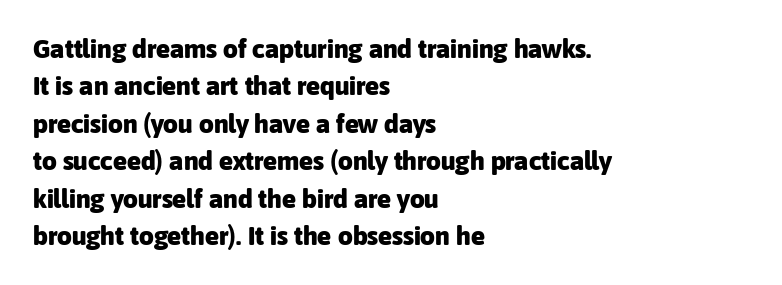
Q: Is the text bold? A: Yes.
Q: Is the text italic (slanted)? A: No, it is upright.
Q: Is the text underlined? A: No.
Q: How is the paragraph aligned? A: Left-aligned.
Q: Is the spacing between letters normal or unusually wide? A: Normal.
Q: Is the spacing between lines tight, normal or loose? A: Normal.
